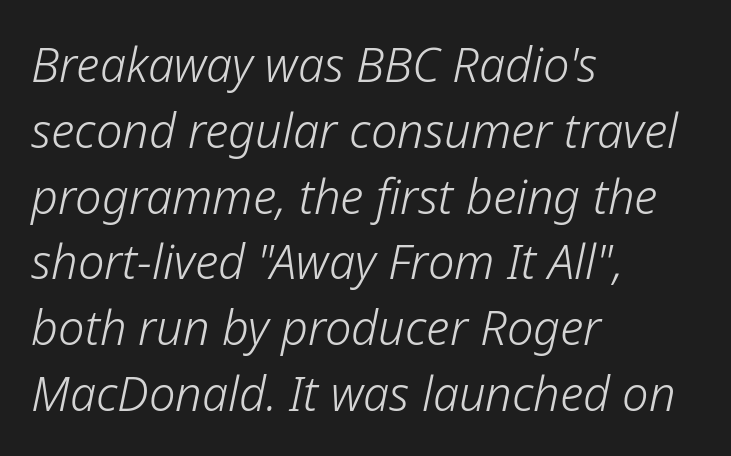
{"italic": "yes", "lean": "right", "slant_degrees": 12, "bold": "no", "weight": "light", "width": "normal", "stroke_contrast": "low", "x_height": "medium", "monospaced": "no", "underline": "no", "align": "left", "line_spacing": "normal", "line_spacing_ratio": 1.4, "letter_spacing": "normal", "letter_spacing_em": 0.0, "glyph_px": 47}
